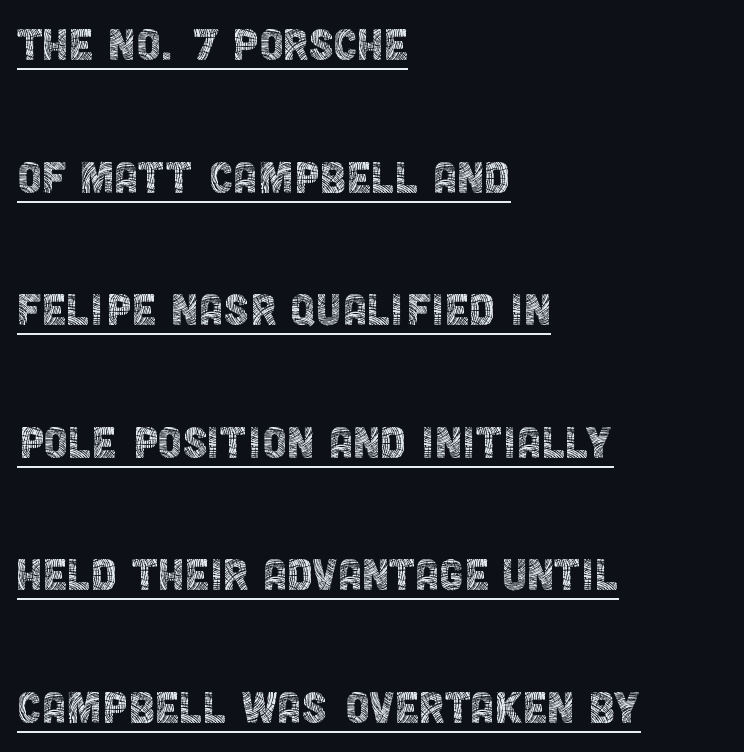
Q: Is the text bold? A: No.
Q: Is the text italic (slanted)? A: No, it is upright.
Q: Is the typeface a serif or a sans-serif typeface? A: Sans-serif.
Q: Is the text underlined? A: Yes.
Q: How is the paragraph aligned? A: Left-aligned.
Q: Is the spacing between letters normal or unusually wide? A: Normal.
Q: Is the spacing between lines tight, normal or loose? A: Loose.
Q: Width (condensed, normal, or wide)? A: Condensed.
Q: x-height? A: Large.
Q: Monospaced? A: No.
